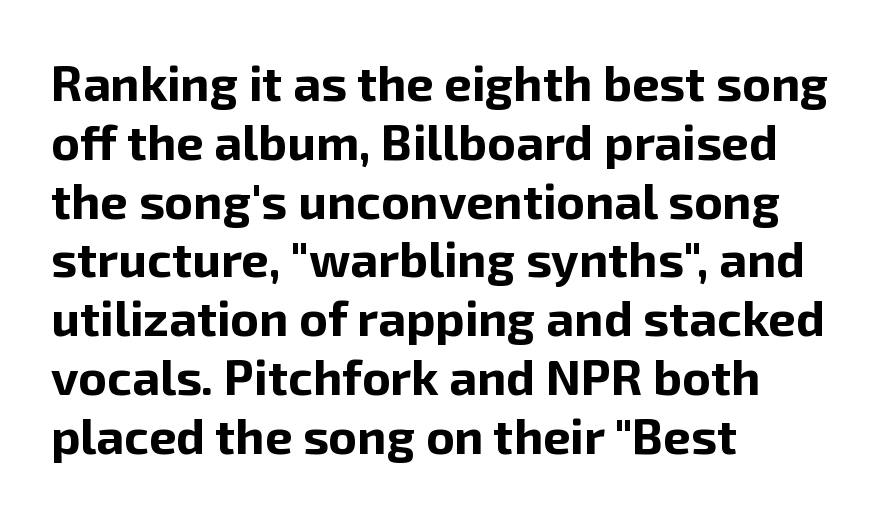
Q: Is the text bold? A: Yes.
Q: Is the text italic (slanted)? A: No, it is upright.
Q: Is the typeface a serif or a sans-serif typeface? A: Sans-serif.
Q: Is the text underlined? A: No.
Q: How is the paragraph aligned? A: Left-aligned.
Q: Is the spacing between letters normal or unusually wide? A: Normal.
Q: Width (condensed, normal, or wide)? A: Normal.
Q: Stroke contrast? A: Low.
Q: x-height? A: Medium.
Q: Monospaced? A: No.
